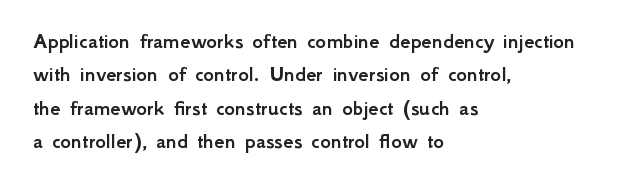
The rendering uses a moderate line-height, typical for paragraphs. These lines were composed using upright roman letters. The gaps between neighbouring characters are ordinary and unremarkable. Has an underline been added? It has not. Line starts are locked; line ends wander.
